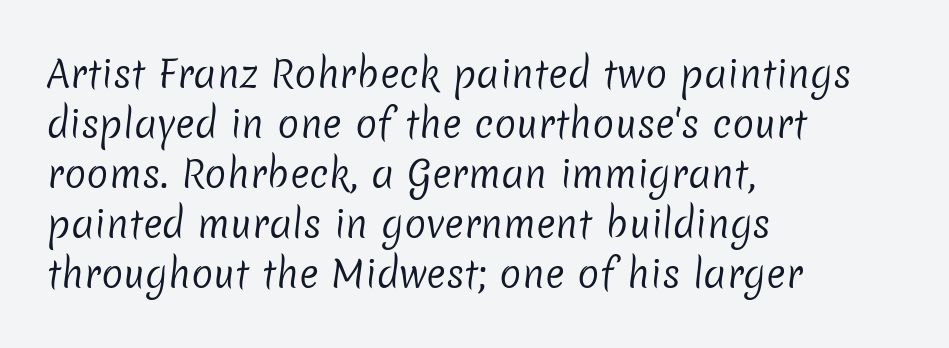
Q: Is the text bold? A: No.
Q: Is the typeface a serif or a sans-serif typeface? A: Sans-serif.
Q: Is the text underlined? A: No.
Q: How is the paragraph aligned? A: Left-aligned.
Q: Is the spacing between letters normal or unusually wide? A: Normal.
Q: Is the spacing between lines tight, normal or loose? A: Normal.
Q: Width (condensed, normal, or wide)? A: Normal.
Q: Stroke contrast? A: Low.
Q: x-height? A: Medium.
Q: Monospaced? A: No.
